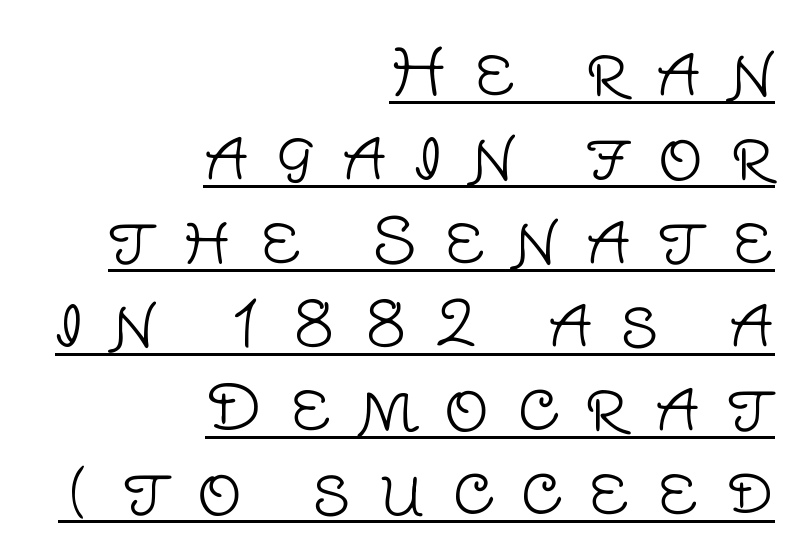
{"serif": "no", "bold": "no", "weight": "light", "width": "normal", "stroke_contrast": "low", "x_height": "large", "monospaced": "no", "underline": "yes", "align": "right", "line_spacing": "normal", "line_spacing_ratio": 1.33, "letter_spacing": "wide", "letter_spacing_em": 0.43, "glyph_px": 63}
